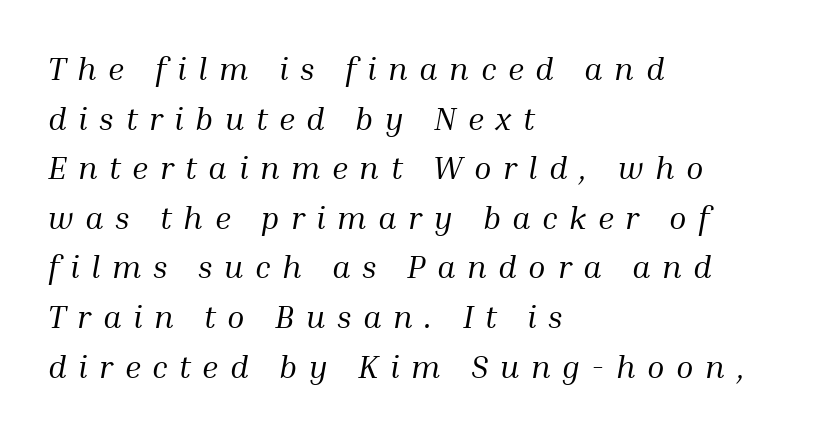
{"serif": "yes", "italic": "yes", "lean": "right", "slant_degrees": 10, "bold": "no", "weight": "regular", "width": "normal", "stroke_contrast": "medium", "x_height": "medium", "monospaced": "no", "underline": "no", "align": "left", "line_spacing": "normal", "line_spacing_ratio": 1.55, "letter_spacing": "wide", "letter_spacing_em": 0.36, "glyph_px": 32}
